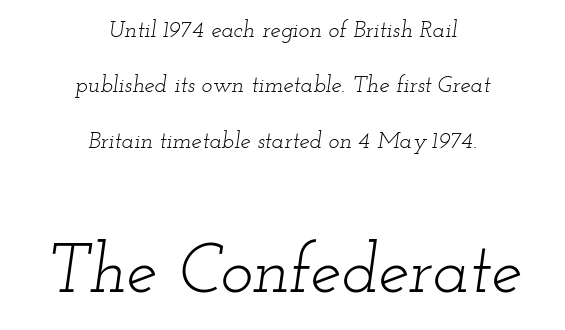
Has an underline been added? It has not. If you folded the block vertically in half, each line would mirror itself in length. The specimen reads as italic at a glance. You could not count columns in this text — the font is proportionally spaced.
